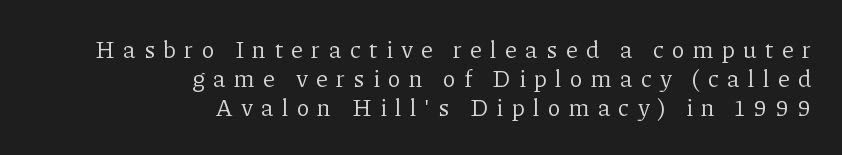
The image shows 24 px text type, upright; set right-aligned, line spacing 1.2x, unusually wide letter spacing (+0.35 em), not underlined.
